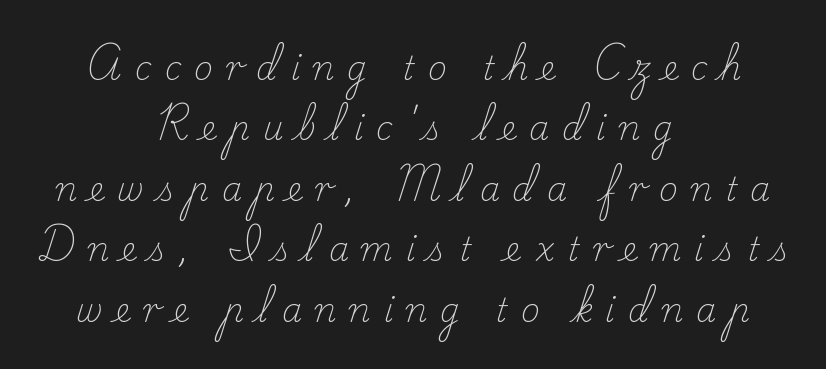
{"serif": "yes", "bold": "no", "weight": "light", "width": "normal", "stroke_contrast": "low", "x_height": "small", "monospaced": "no", "underline": "no", "align": "center", "line_spacing_ratio": 1.89, "letter_spacing": "wide", "letter_spacing_em": 0.4, "glyph_px": 32}
